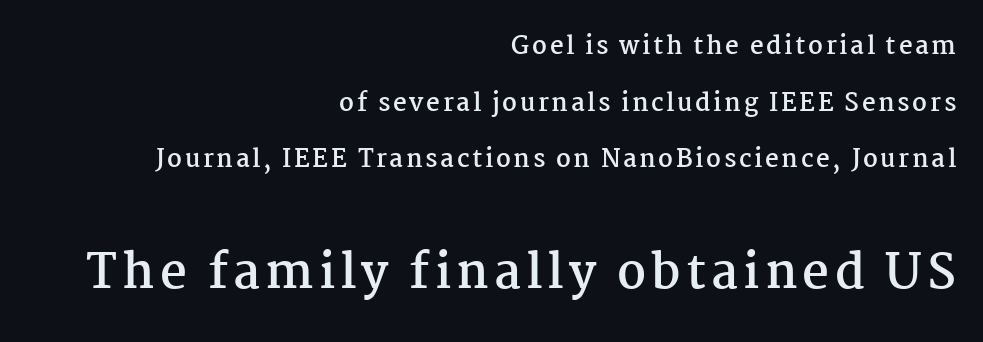
Q: Is the text bold? A: Yes.
Q: Is the text italic (slanted)? A: No, it is upright.
Q: Is the typeface a serif or a sans-serif typeface? A: Serif.
Q: Is the text underlined? A: No.
Q: How is the paragraph aligned? A: Right-aligned.
Q: Is the spacing between lines tight, normal or loose? A: Loose.
Q: Which block of text is set in a larger size, the first (top) or the second (bottom)? A: The second (bottom) one.
Q: Width (condensed, normal, or wide)? A: Normal.
Q: Stroke contrast? A: Medium.
Q: x-height? A: Medium.
Q: Monospaced? A: No.
